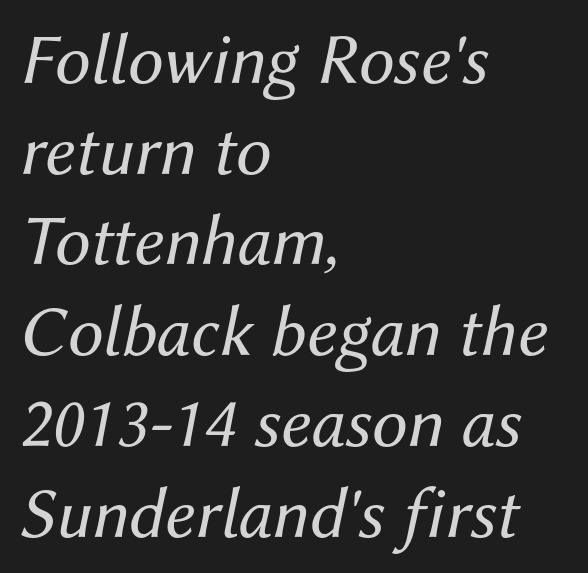
Q: Is the text bold? A: No.
Q: Is the text italic (slanted)? A: Yes, it leans right by about 12 degrees.
Q: Is the text underlined? A: No.
Q: How is the paragraph aligned? A: Left-aligned.
Q: Is the spacing between letters normal or unusually wide? A: Normal.
Q: Is the spacing between lines tight, normal or loose? A: Normal.
Q: Width (condensed, normal, or wide)? A: Normal.
Q: Stroke contrast? A: Medium.
Q: x-height? A: Medium.
Q: Monospaced? A: No.
